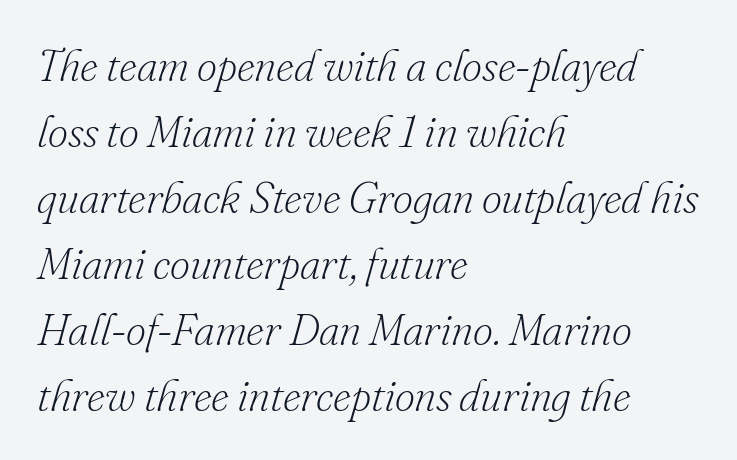
Q: Is the text bold? A: No.
Q: Is the text italic (slanted)? A: Yes, it leans right by about 16 degrees.
Q: Is the typeface a serif or a sans-serif typeface? A: Serif.
Q: Is the text underlined? A: No.
Q: How is the paragraph aligned? A: Left-aligned.
Q: Is the spacing between letters normal or unusually wide? A: Normal.
Q: Is the spacing between lines tight, normal or loose? A: Normal.
Q: Width (condensed, normal, or wide)? A: Normal.
Q: Stroke contrast? A: Low.
Q: x-height? A: Small.
Q: Monospaced? A: No.
